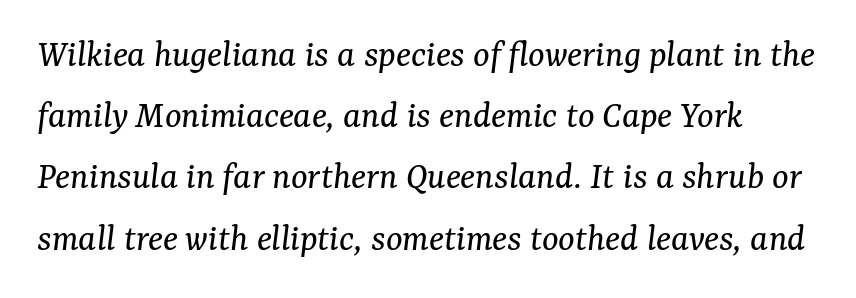
{"serif": "yes", "italic": "yes", "lean": "right", "slant_degrees": 7, "bold": "no", "weight": "regular", "width": "normal", "stroke_contrast": "medium", "x_height": "medium", "monospaced": "no", "underline": "no", "line_spacing": "normal", "line_spacing_ratio": 1.57, "letter_spacing": "normal", "letter_spacing_em": 0.0, "glyph_px": 39}
